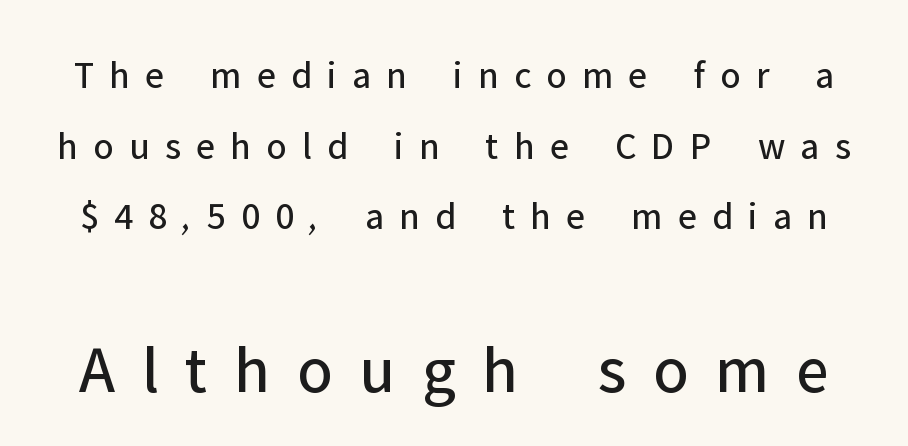
The image shows 68 px regular-weight sans-serif type, upright; set line spacing 1.81x, unusually wide letter spacing (+0.39 em), not underlined; the second (bottom) block is 1.74x larger; low stroke contrast and a medium x-height.
